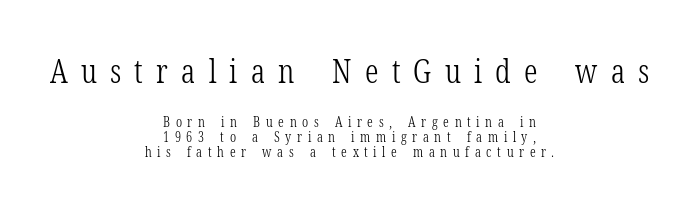
Q: Is the text bold? A: No.
Q: Is the text italic (slanted)? A: No, it is upright.
Q: Is the typeface a serif or a sans-serif typeface? A: Serif.
Q: Is the text underlined? A: No.
Q: How is the paragraph aligned? A: Centered.
Q: Is the spacing between letters normal or unusually wide? A: Unusually wide.
Q: Is the spacing between lines tight, normal or loose? A: Tight.
Q: Which block of text is set in a larger size, the first (top) or the second (bottom)? A: The first (top) one.
Q: Width (condensed, normal, or wide)? A: Condensed.
Q: Stroke contrast? A: Low.
Q: x-height? A: Medium.
Q: Monospaced? A: No.
